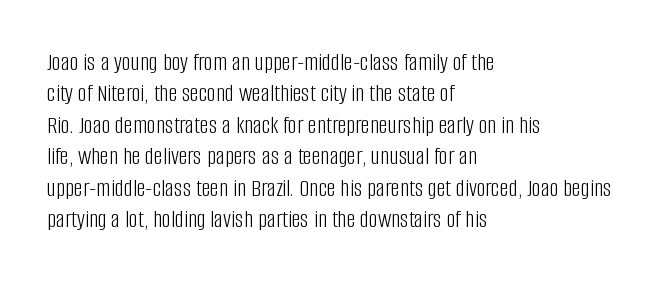
No letter is thick-stroked: the sample isn't bold. This is roman type, the default non-slanted kind. One glance says typical: line gaps are just what's usual. Plain, unruled lines of type. This sample is left-justified, so line endings fall wherever the words run out.
